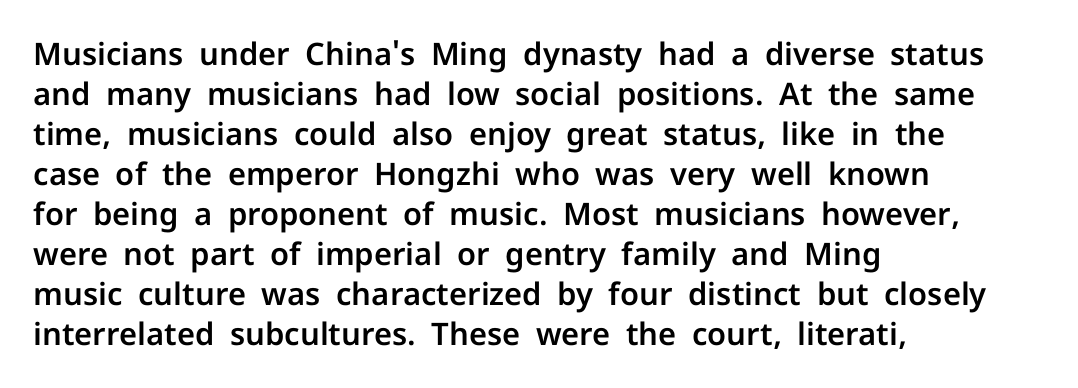
The image shows 31 px sans-serif type, upright; set left-aligned, normal line spacing (1.29x), normal letter spacing, not underlined; low stroke contrast and a medium x-height.
